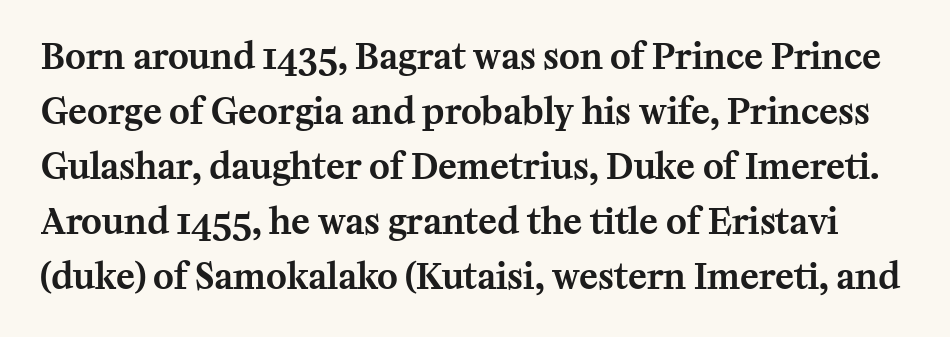
Q: Is the text italic (slanted)? A: No, it is upright.
Q: Is the typeface a serif or a sans-serif typeface? A: Serif.
Q: Is the text underlined? A: No.
Q: Is the spacing between letters normal or unusually wide? A: Normal.
Q: Is the spacing between lines tight, normal or loose? A: Normal.
Q: Width (condensed, normal, or wide)? A: Normal.
Q: Stroke contrast? A: Medium.
Q: x-height? A: Medium.
Q: Monospaced? A: No.
